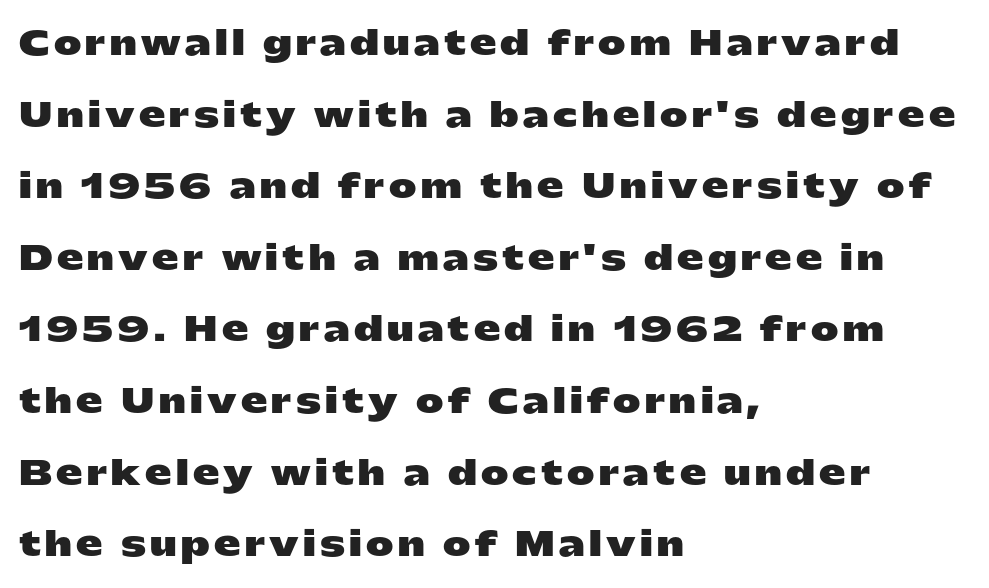
The image shows 33 px heavy, wide sans-serif type, upright; set left-aligned, loose line spacing (2.17x), not underlined; low stroke contrast and a medium x-height.
